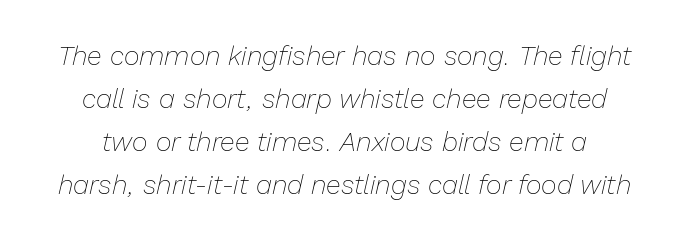
{"italic": "yes", "lean": "right", "slant_degrees": 13, "bold": "no", "underline": "no", "align": "center", "line_spacing": "normal", "line_spacing_ratio": 1.59, "letter_spacing": "normal", "letter_spacing_em": 0.0, "glyph_px": 27}
